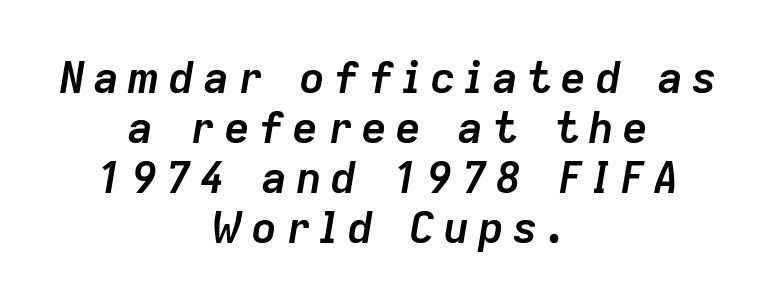
{"italic": "yes", "lean": "right", "slant_degrees": 9, "bold": "yes", "weight": "semibold", "width": "normal", "stroke_contrast": "low", "x_height": "medium", "monospaced": "no", "underline": "no", "align": "center", "line_spacing": "tight", "line_spacing_ratio": 1.14, "glyph_px": 44}
